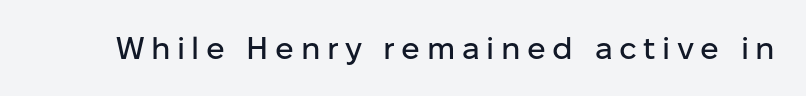
The image shows 31 px sans-serif type, upright; set unusually wide letter spacing (+0.21 em), not underlined; low stroke contrast and a medium x-height.
